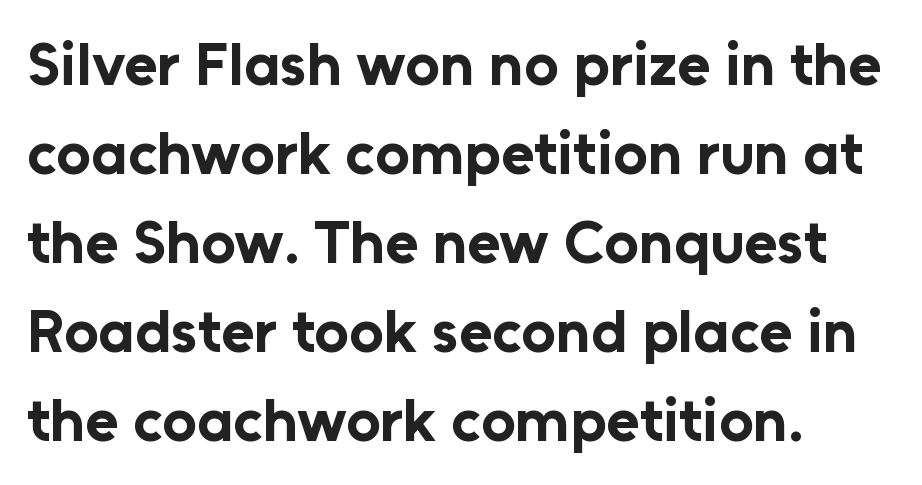
{"serif": "no", "italic": "no", "bold": "yes", "weight": "bold", "width": "normal", "stroke_contrast": "low", "x_height": "medium", "monospaced": "no", "underline": "no", "align": "left", "line_spacing": "normal", "line_spacing_ratio": 1.46, "letter_spacing": "normal", "letter_spacing_em": 0.0, "glyph_px": 61}
